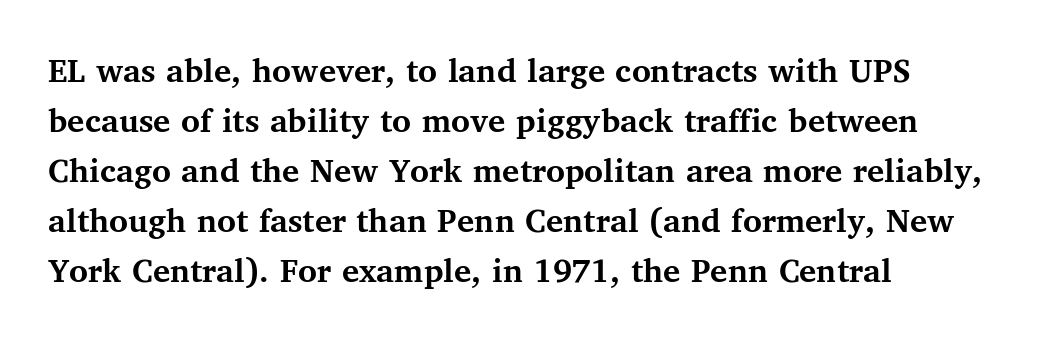
What stands out about the letter spacing? Nothing — it is the standard amount. This is roman type, the default non-slanted kind. In CSS terms this would be text-align: left. Heavy-handed strokes throughout: this text is bold.
